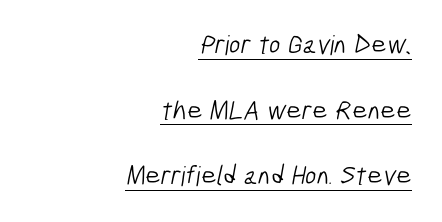
{"bold": "no", "underline": "yes", "align": "right", "line_spacing": "loose", "line_spacing_ratio": 2.43, "letter_spacing": "normal", "letter_spacing_em": 0.0, "glyph_px": 27}
